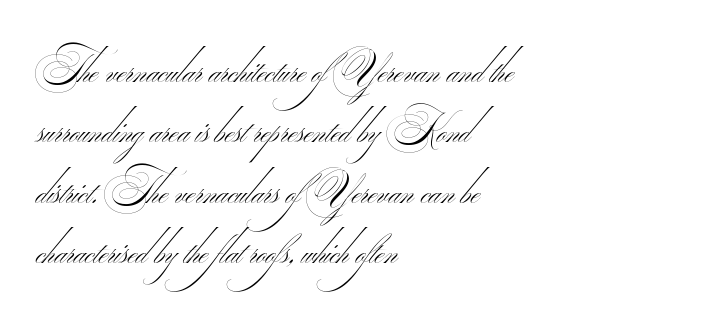
Check where the strokes stop: nothing finishes them off — pure sans. Unmarked baselines from the first word to the last. Honestly, the row spacing looks completely unremarkable. Every row of glyphs begins at an identical x-position on the left. Weight: in the light-to-regular range.
